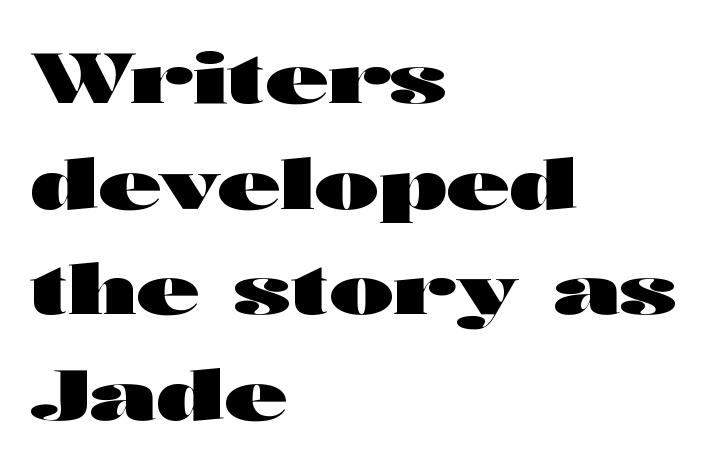
Q: Is the text bold? A: Yes.
Q: Is the text italic (slanted)? A: No, it is upright.
Q: Is the typeface a serif or a sans-serif typeface? A: Serif.
Q: Is the text underlined? A: No.
Q: How is the paragraph aligned? A: Left-aligned.
Q: Is the spacing between letters normal or unusually wide? A: Normal.
Q: Is the spacing between lines tight, normal or loose? A: Normal.
Q: Width (condensed, normal, or wide)? A: Wide.
Q: Stroke contrast? A: High.
Q: x-height? A: Medium.
Q: Monospaced? A: No.
